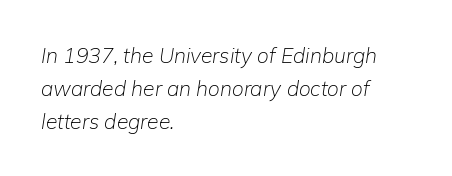
The image shows 21 px text type, italic (leaning right); set left-aligned, normal line spacing (1.56x), normal letter spacing, not underlined.
